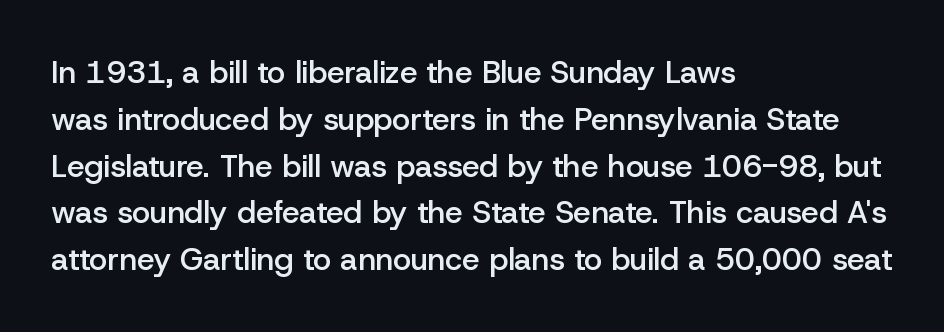
{"serif": "no", "italic": "no", "bold": "semi", "weight": "semibold", "width": "normal", "stroke_contrast": "low", "x_height": "medium", "monospaced": "no", "underline": "no", "align": "left", "line_spacing": "normal", "line_spacing_ratio": 1.51, "letter_spacing": "normal", "letter_spacing_em": 0.0, "glyph_px": 31}
